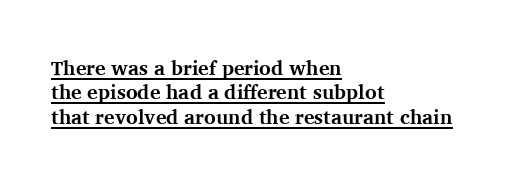
Does the weight exceed regular? Yes, all the way to bold. Rendered with straight, roman letterforms. Does extra space separate the letters? No, they use regular spacing. Caption: multi-line text, flush left, ragged right. Underlined type.
